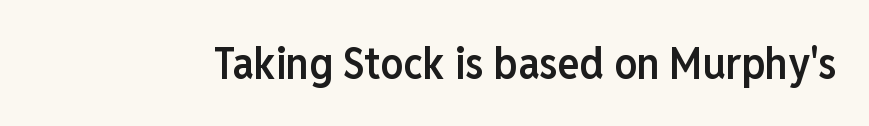
The image shows 45 px semibold, condensed sans-serif type, upright; set normal letter spacing, not underlined; low stroke contrast and a medium x-height.
